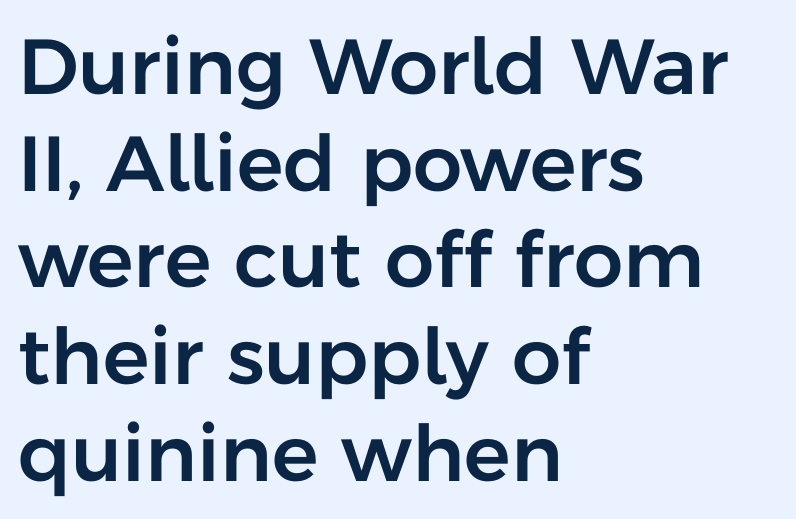
Each letter keeps its own natural width here, so spacing adapts to shape. The face used here is rendered with its standard letterfit. Horizontal alignment here is leftward, the default for most running prose. The passage shown is not underscored anywhere.
